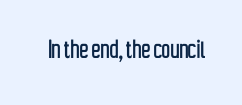
Q: Is the text italic (slanted)? A: No, it is upright.
Q: Is the typeface a serif or a sans-serif typeface? A: Sans-serif.
Q: Is the text underlined? A: No.
Q: Is the spacing between letters normal or unusually wide? A: Normal.
Q: Width (condensed, normal, or wide)? A: Condensed.
Q: Stroke contrast? A: Low.
Q: x-height? A: Medium.
Q: Monospaced? A: No.
